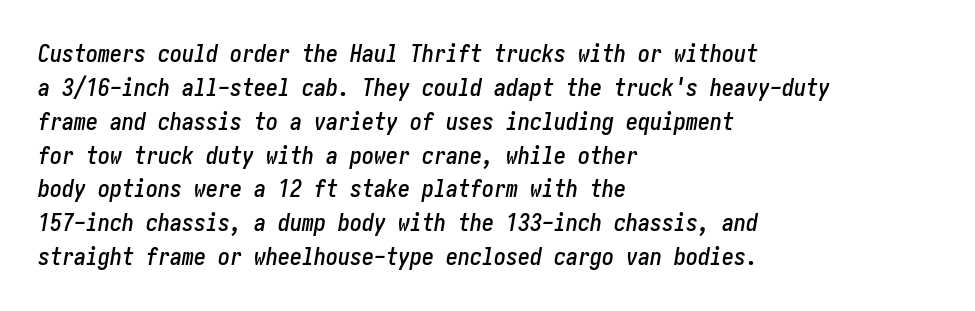
Q: Is the text italic (slanted)? A: Yes, it leans right by about 10 degrees.
Q: Is the text underlined? A: No.
Q: How is the paragraph aligned? A: Left-aligned.
Q: Is the spacing between letters normal or unusually wide? A: Normal.
Q: Is the spacing between lines tight, normal or loose? A: Normal.
